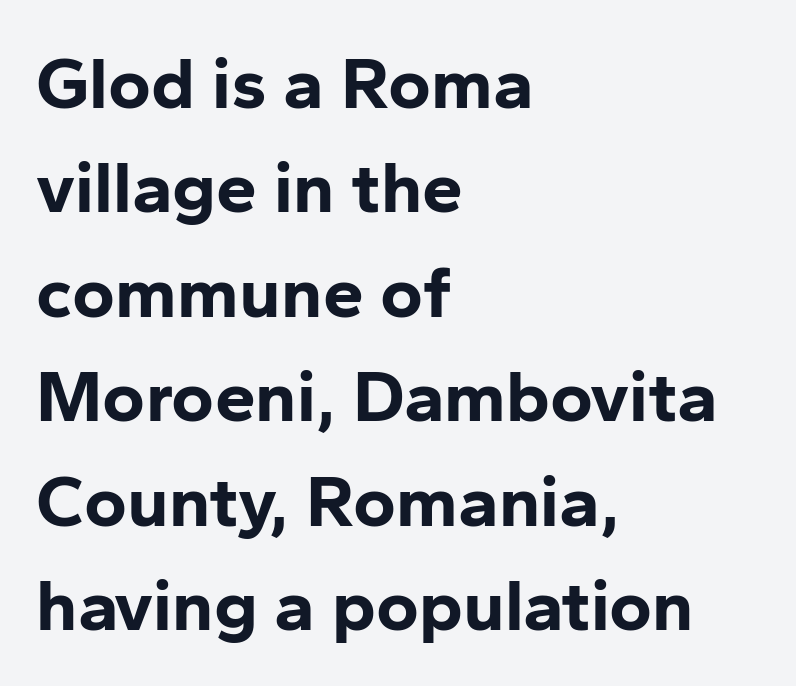
{"serif": "no", "italic": "no", "bold": "yes", "weight": "bold", "width": "normal", "stroke_contrast": "low", "x_height": "medium", "monospaced": "no", "underline": "no", "align": "left", "line_spacing": "normal", "line_spacing_ratio": 1.43, "letter_spacing": "normal", "letter_spacing_em": 0.0, "glyph_px": 73}
